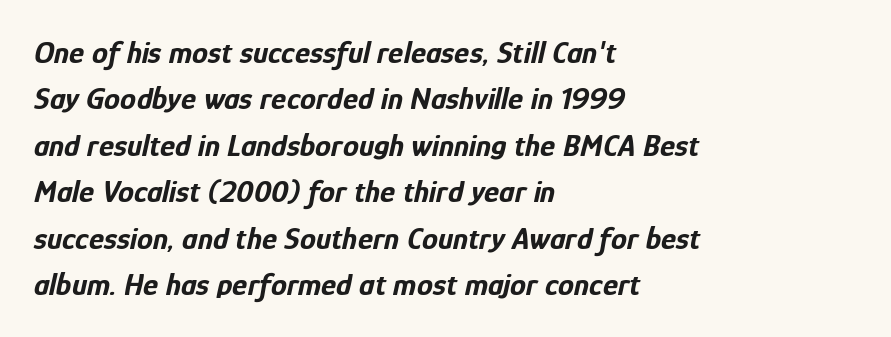
{"italic": "yes", "lean": "right", "slant_degrees": 12, "bold": "yes", "weight": "bold", "width": "condensed", "stroke_contrast": "low", "x_height": "medium", "monospaced": "no", "underline": "no", "align": "left", "line_spacing": "normal", "line_spacing_ratio": 1.45, "letter_spacing": "normal", "letter_spacing_em": 0.0, "glyph_px": 32}
